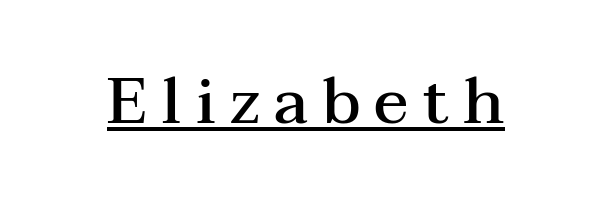
The image shows 64 px semibold, wide serif type, upright; set unusually wide letter spacing (+0.22 em), underlined; medium stroke contrast and a medium x-height.
